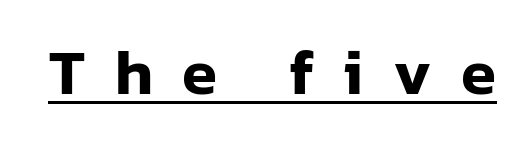
Type style note: lacks serifs. The horizontal fit of the characters is loose and conspicuously gappy. Posture: straight, roman, zero tilt. These lines are rendered in a variable-pitch font.
